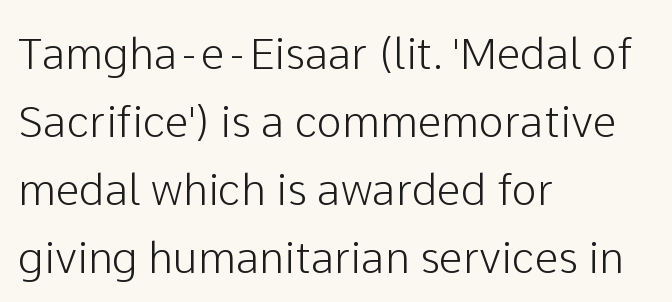
Q: Is the text italic (slanted)? A: No, it is upright.
Q: Is the typeface a serif or a sans-serif typeface? A: Sans-serif.
Q: Is the text underlined? A: No.
Q: How is the paragraph aligned? A: Left-aligned.
Q: Is the spacing between letters normal or unusually wide? A: Normal.
Q: Is the spacing between lines tight, normal or loose? A: Normal.
Q: Width (condensed, normal, or wide)? A: Normal.
Q: Stroke contrast? A: Low.
Q: x-height? A: Medium.
Q: Monospaced? A: No.
